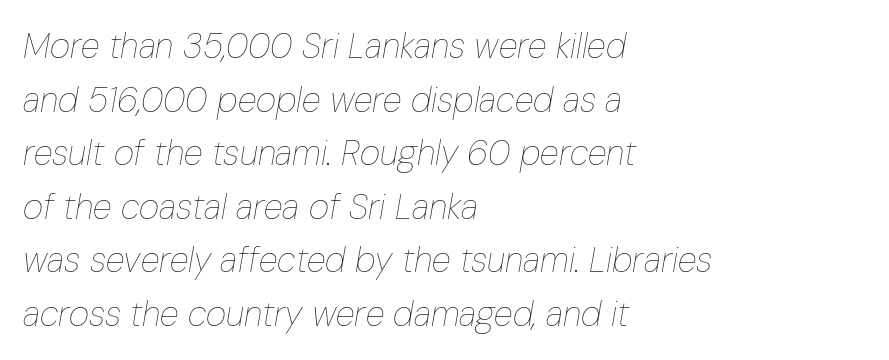
Q: Is the text bold? A: No.
Q: Is the text italic (slanted)? A: Yes, it leans right by about 10 degrees.
Q: Is the text underlined? A: No.
Q: How is the paragraph aligned? A: Left-aligned.
Q: Is the spacing between letters normal or unusually wide? A: Normal.
Q: Is the spacing between lines tight, normal or loose? A: Normal.
Q: Width (condensed, normal, or wide)? A: Condensed.
Q: Stroke contrast? A: Low.
Q: x-height? A: Medium.
Q: Monospaced? A: No.
